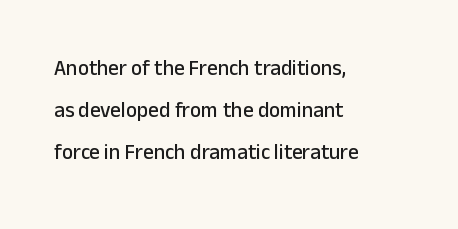
{"italic": "no", "underline": "no", "align": "left", "line_spacing": "loose", "line_spacing_ratio": 2.01, "letter_spacing": "normal", "letter_spacing_em": 0.0, "glyph_px": 21}
